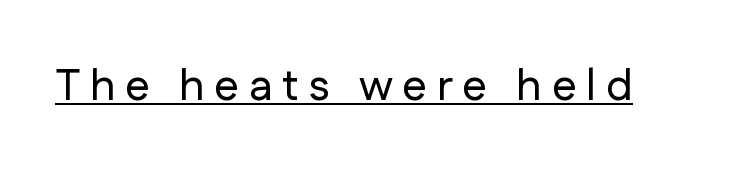
The image shows 44 px sans-serif type, upright; set unusually wide letter spacing (+0.22 em), underlined; low stroke contrast and a medium x-height.
